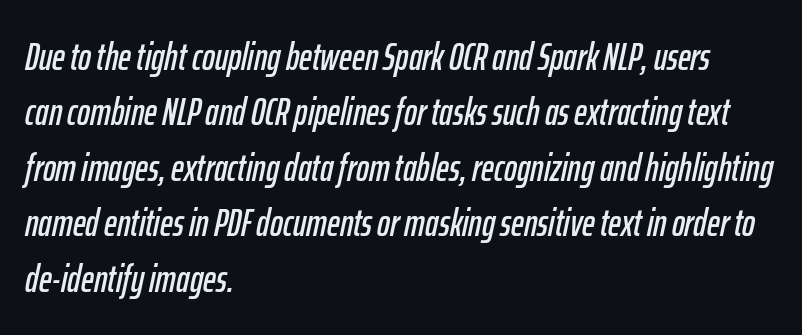
The image shows 39 px condensed type, italic (leaning right); set left-aligned, normal line spacing (1.42x), normal letter spacing, not underlined; low stroke contrast and a medium x-height.
